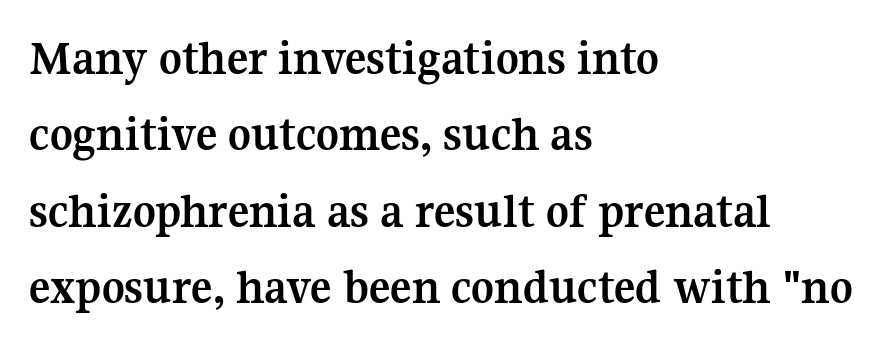
The image shows 50 px semibold serif type, upright; set left-aligned, normal line spacing (1.53x), normal letter spacing, not underlined; medium stroke contrast and a medium x-height.
